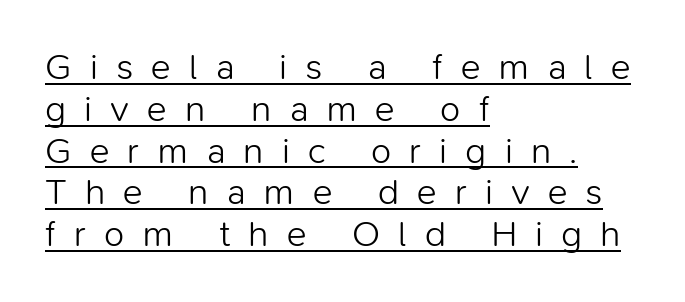
Q: Is the text bold? A: No.
Q: Is the text italic (slanted)? A: No, it is upright.
Q: Is the typeface a serif or a sans-serif typeface? A: Sans-serif.
Q: Is the text underlined? A: Yes.
Q: How is the paragraph aligned? A: Left-aligned.
Q: Is the spacing between letters normal or unusually wide? A: Unusually wide.
Q: Is the spacing between lines tight, normal or loose? A: Tight.
Q: Width (condensed, normal, or wide)? A: Normal.
Q: Stroke contrast? A: Low.
Q: x-height? A: Medium.
Q: Monospaced? A: No.
